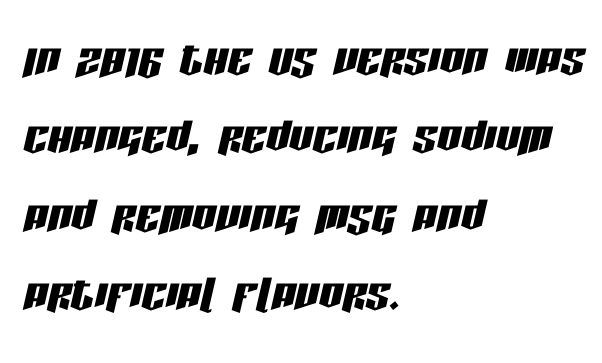
{"italic": "yes", "lean": "right", "slant_degrees": 13, "width": "condensed", "stroke_contrast": "low", "x_height": "large", "monospaced": "no", "underline": "no", "align": "left", "line_spacing": "normal", "line_spacing_ratio": 1.33, "letter_spacing": "normal", "letter_spacing_em": 0.0, "glyph_px": 59}
